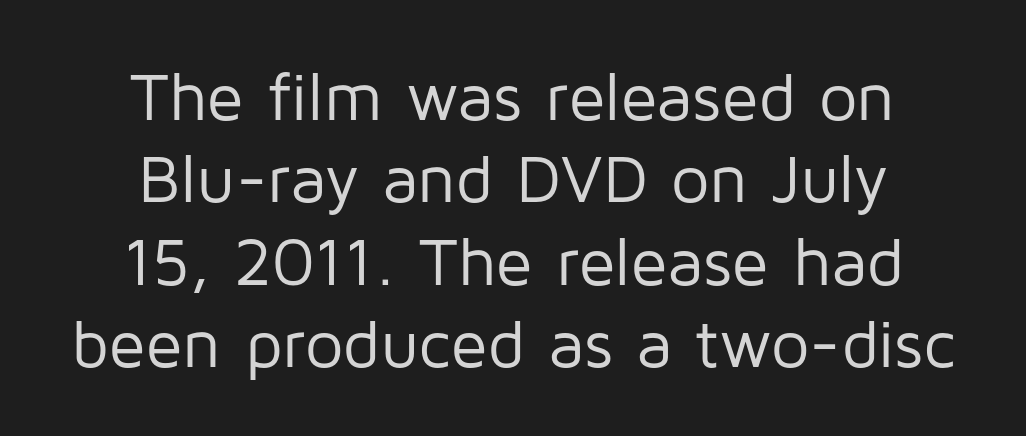
{"serif": "no", "italic": "no", "bold": "no", "weight": "regular", "width": "normal", "stroke_contrast": "low", "x_height": "medium", "monospaced": "no", "underline": "no", "align": "center", "line_spacing_ratio": 1.21, "letter_spacing": "normal", "letter_spacing_em": 0.0, "glyph_px": 68}
